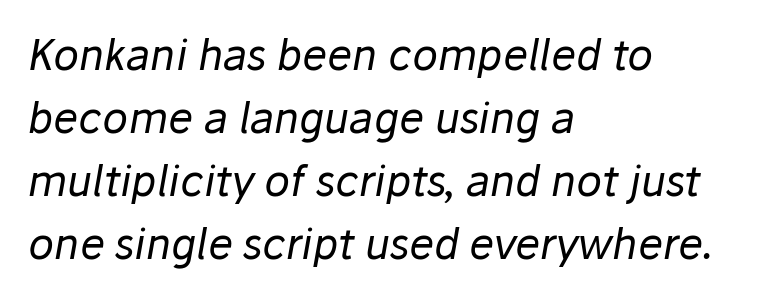
{"italic": "yes", "lean": "right", "slant_degrees": 10, "bold": "no", "weight": "regular", "width": "normal", "stroke_contrast": "low", "x_height": "medium", "monospaced": "no", "underline": "no", "align": "left", "line_spacing": "normal", "line_spacing_ratio": 1.5, "letter_spacing": "normal", "letter_spacing_em": 0.0, "glyph_px": 42}
